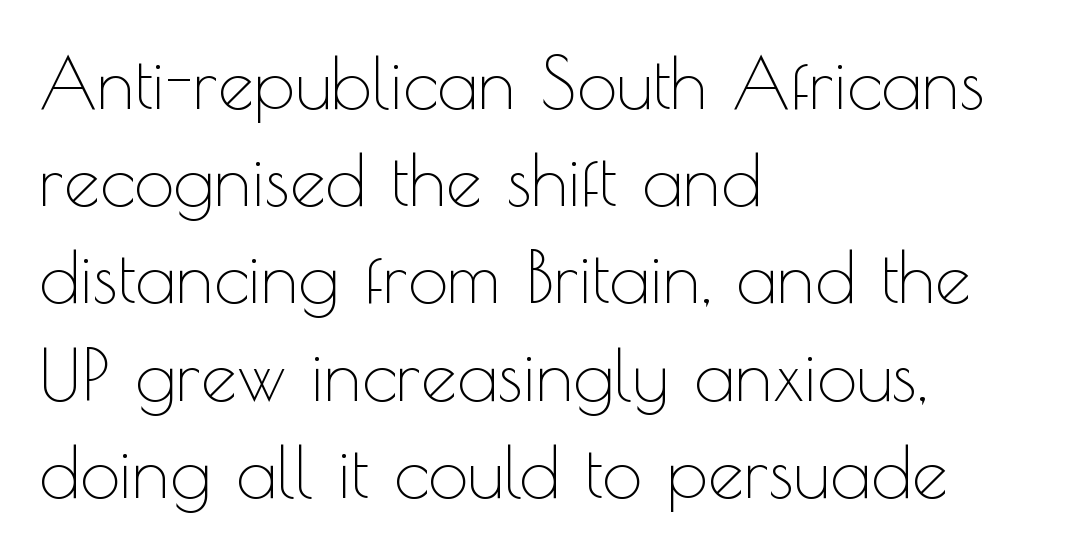
Is this a fixed-width face? No — the glyphs have proportional, varying widths. Between one letter and the next there's only the usual sliver of space. Quick note: not italic, upright. Quick note: underline off. Serif or sans? Sans — the stroke terminals are bare. The space between consecutive lines is moderate.
